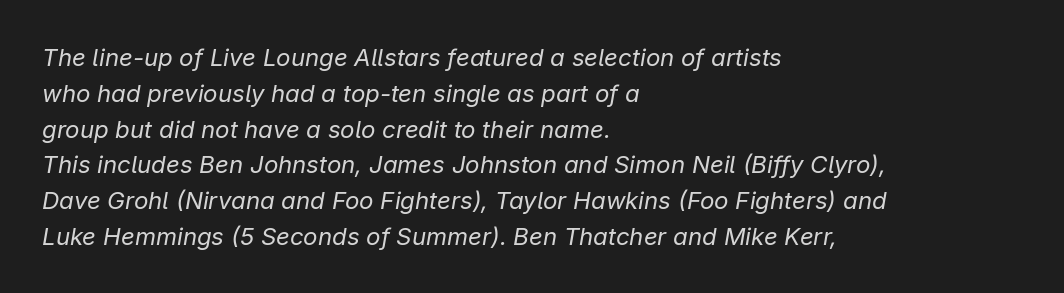
Q: Is the text bold? A: No.
Q: Is the text italic (slanted)? A: Yes, it leans right by about 9 degrees.
Q: Is the text underlined? A: No.
Q: How is the paragraph aligned? A: Left-aligned.
Q: Is the spacing between letters normal or unusually wide? A: Normal.
Q: Is the spacing between lines tight, normal or loose? A: Normal.
